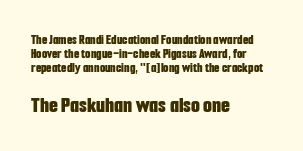
Nobody drew a line under any word here. Rendered with straight, roman letterforms. In this sample the second text group is rendered at the bigger scale. Compared with typical body copy, the letter spacing here is the same. The letters are bold, with thick, heavy strokes. Visually the block forms a straight wall on the left and a jagged coastline on the right.
